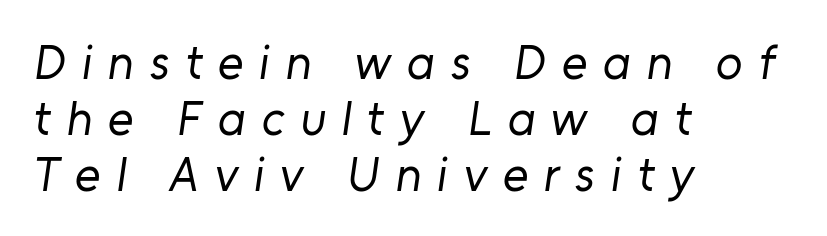
The image shows 49 px regular-weight sans-serif type; set left-aligned, tight line spacing (1.14x), unusually wide letter spacing (+0.32 em), not underlined; low stroke contrast and a medium x-height.
